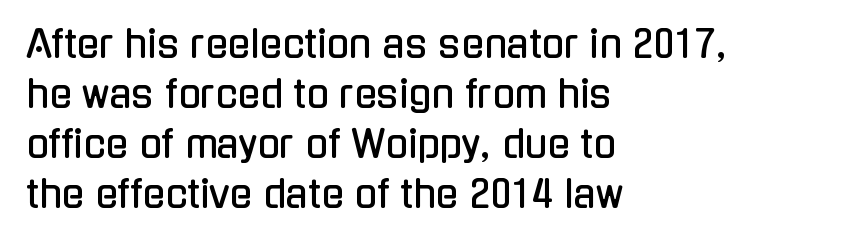
The image shows 37 px condensed sans-serif type, upright; set left-aligned, normal line spacing (1.35x), normal letter spacing, not underlined; low stroke contrast and a medium x-height.
